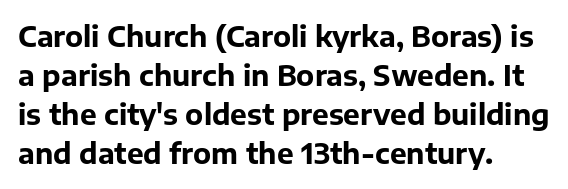
The image shows 28 px bold sans-serif type, upright; set left-aligned, normal line spacing (1.39x), normal letter spacing, not underlined; low stroke contrast and a medium x-height.
